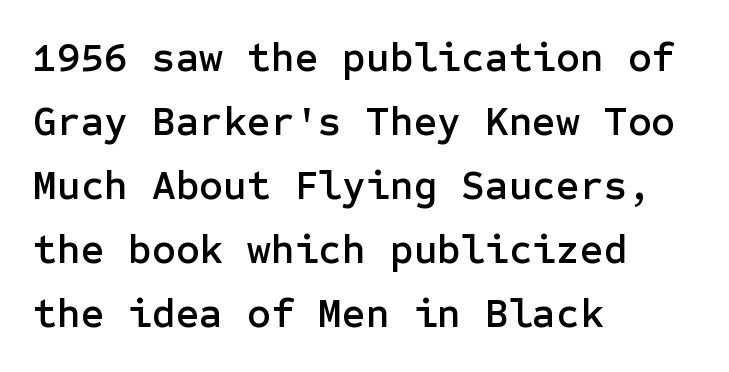
{"serif": "no", "italic": "no", "width": "normal", "stroke_contrast": "low", "x_height": "medium", "underline": "no", "align": "left", "line_spacing": "normal", "line_spacing_ratio": 1.56, "letter_spacing": "normal", "letter_spacing_em": 0.0, "glyph_px": 41}
